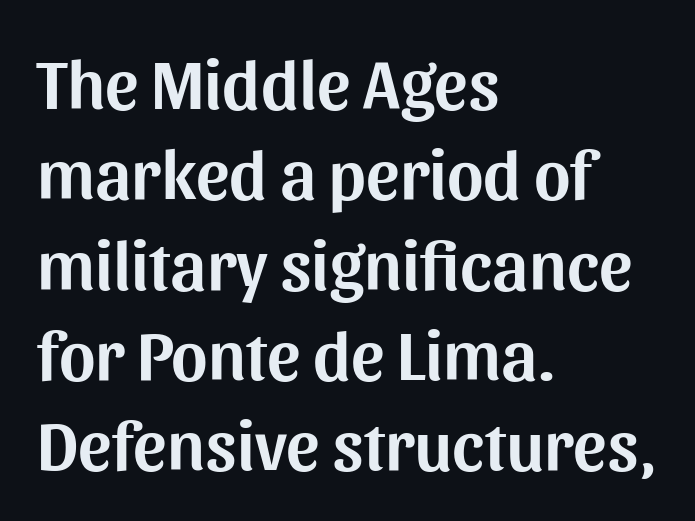
The image shows 70 px sans-serif type, upright; set left-aligned, normal line spacing (1.29x), normal letter spacing, not underlined; medium stroke contrast and a medium x-height.
